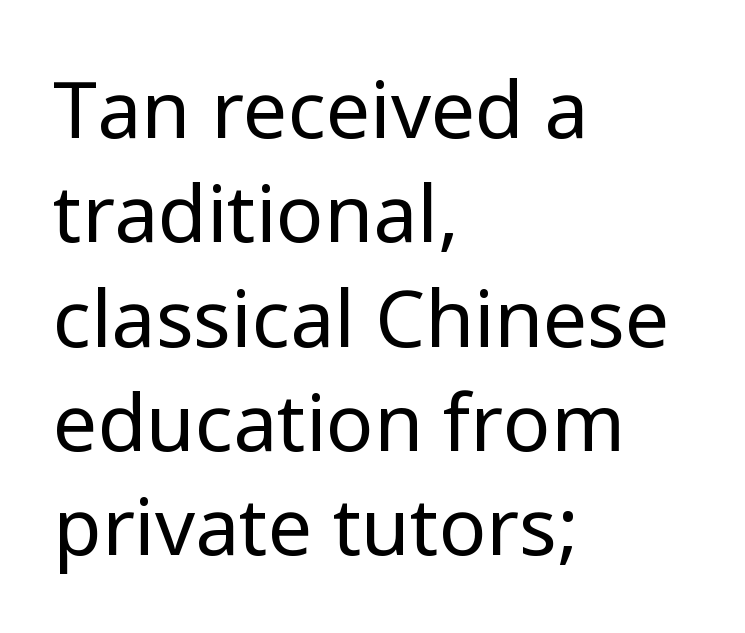
{"serif": "no", "italic": "no", "bold": "no", "weight": "regular", "width": "normal", "stroke_contrast": "low", "x_height": "medium", "monospaced": "no", "underline": "no", "align": "left", "line_spacing": "normal", "line_spacing_ratio": 1.32, "letter_spacing": "normal", "letter_spacing_em": 0.0, "glyph_px": 79}
